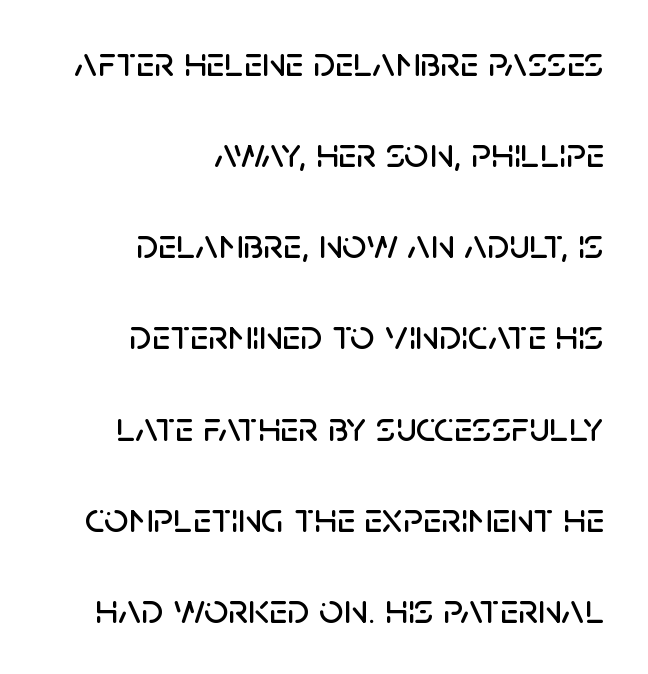
The letters stand straight up with perfectly vertical stems. Note the varied advance widths — an 'i' is clearly narrower than an 'm'. These lines are set flush right with a ragged left edge. This rendering features lettering with no underline. The tracking reads as untouched default to a designer's eye. Look at the bottom of the vertical strokes: they stop flat, with no serifs.
